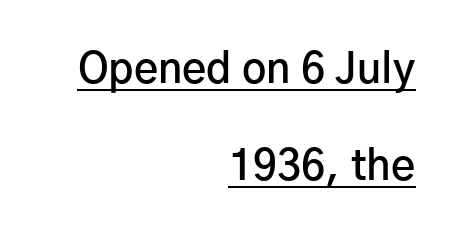
The image shows 42 px semibold sans-serif type, upright; set right-aligned, loose line spacing (2.32x), normal letter spacing, underlined; low stroke contrast and a medium x-height.
